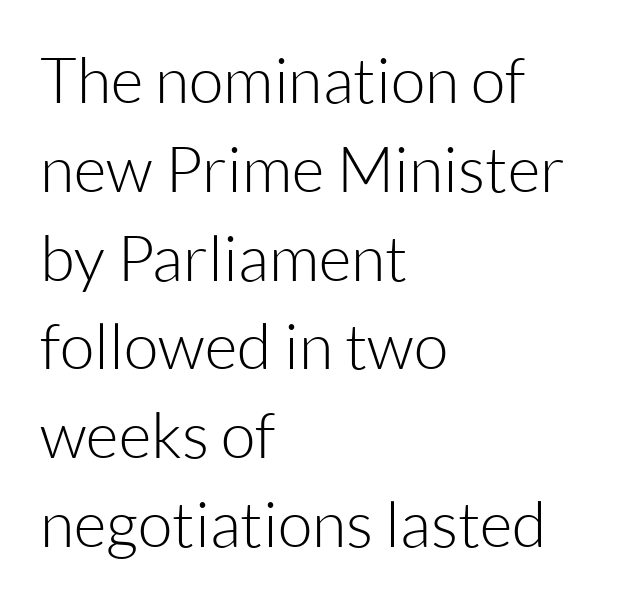
I'd call this a sans setting — the letters go barefoot. No italicization has been applied; the sample stays upright. Left-aligned paragraph, ragged on the right. Is this a fixed-width face? No — the glyphs have proportional, varying widths. No extra ink here — the face is not bold.
